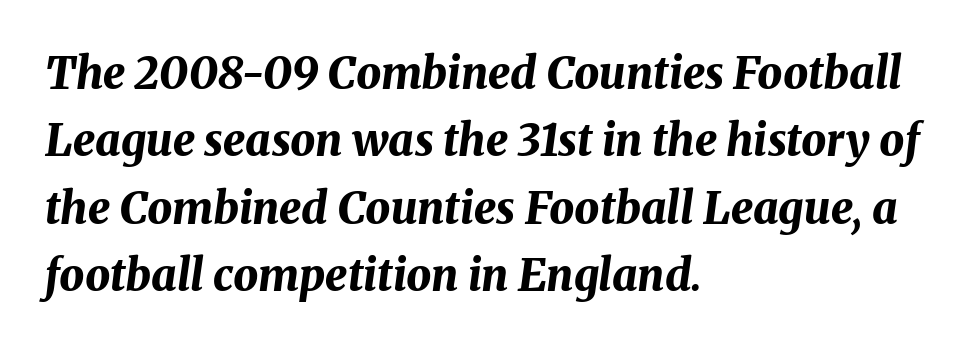
The image shows 44 px bold type, italic (leaning right); set left-aligned, normal line spacing (1.53x), normal letter spacing, not underlined; medium stroke contrast and a medium x-height.
